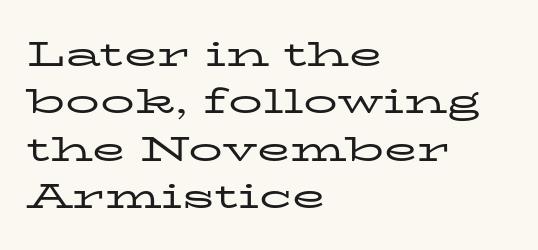
A light-to-regular cut is what we see here. Type without underlining. A roman cut, with each character standing at attention. How are the letters spaced? Ordinarily, with no added tracking. Character widths vary here, with narrow letters taking less room than wide ones.
